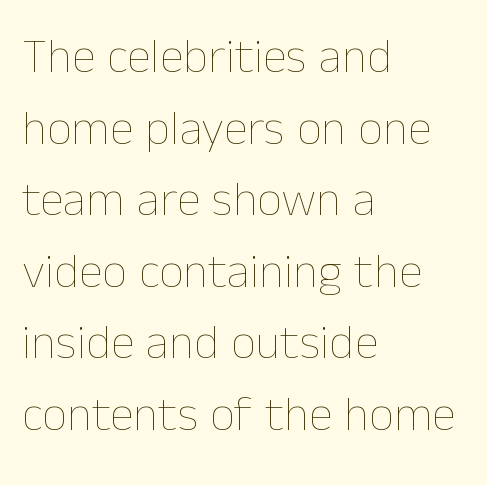
If you drew a ruler down the left edge, every line would touch it. Each stroke keeps to a modest, everyday thickness or less. A bare baseline throughout the passage. The lettering holds an erect, upright posture throughout. How are the letters spaced? Ordinarily, with no added tracking. Note the varied advance widths — an 'i' is clearly narrower than an 'm'.
